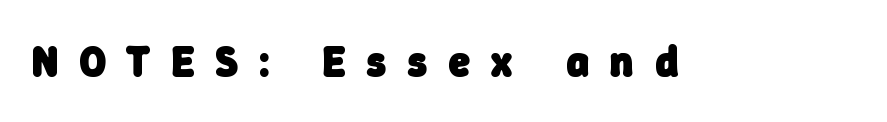
The image shows 43 px heavy sans-serif type; set unusually wide letter spacing (+0.5 em), not underlined; low stroke contrast and a medium x-height.
